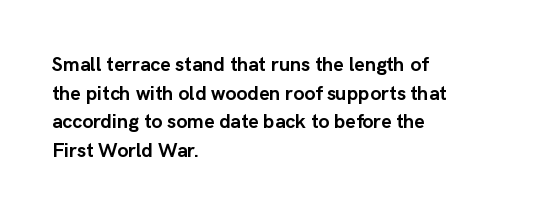
{"italic": "no", "bold": "yes", "underline": "no", "align": "left", "line_spacing": "normal", "line_spacing_ratio": 1.43, "letter_spacing": "normal", "letter_spacing_em": 0.0, "glyph_px": 20}
